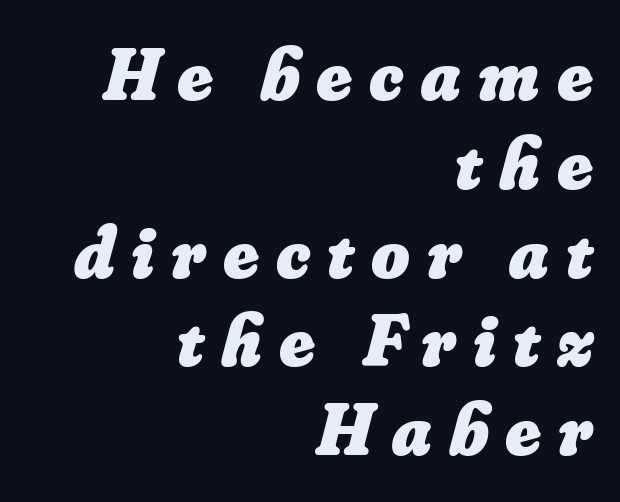
Q: Is the text bold? A: Yes.
Q: Is the text underlined? A: No.
Q: How is the paragraph aligned? A: Right-aligned.
Q: Is the spacing between letters normal or unusually wide? A: Unusually wide.
Q: Width (condensed, normal, or wide)? A: Normal.
Q: Stroke contrast? A: Low.
Q: x-height? A: Small.
Q: Monospaced? A: No.
